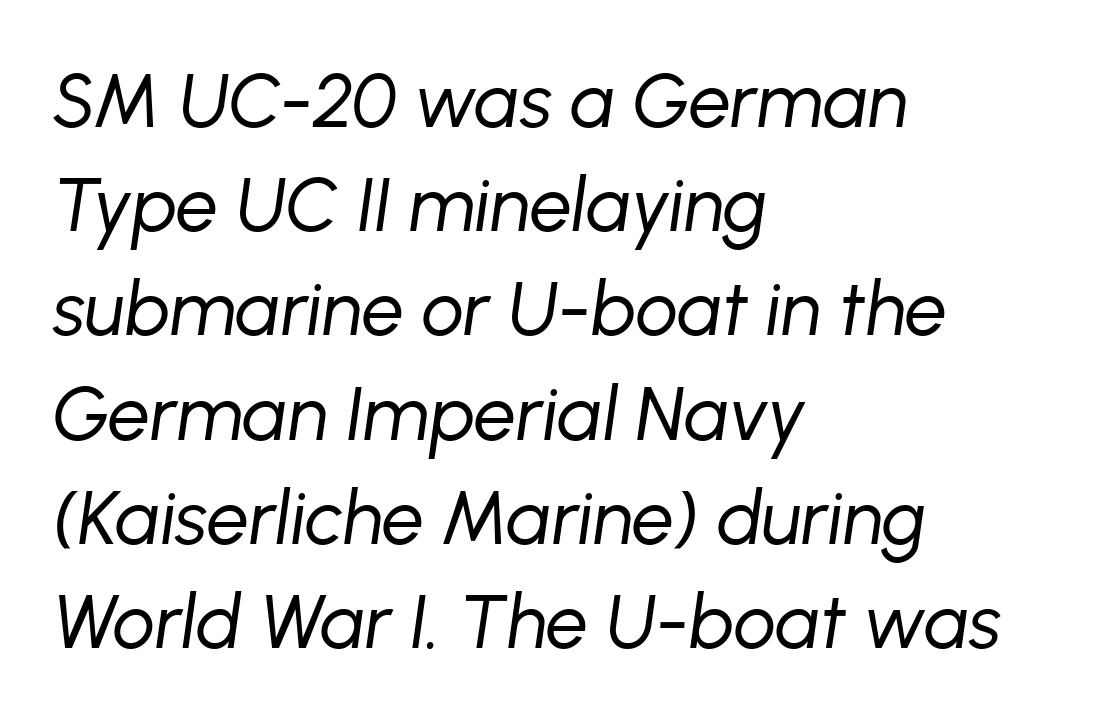
Nothing heavy about these letters — not bold at all. The type is set solid horizontally, with unmodified tracking. Posture: slanted. Honestly, there is no underline to notice here at all. Interline gaps are of average width in this sample. Note the varied advance widths — an 'i' is clearly narrower than an 'm'.
